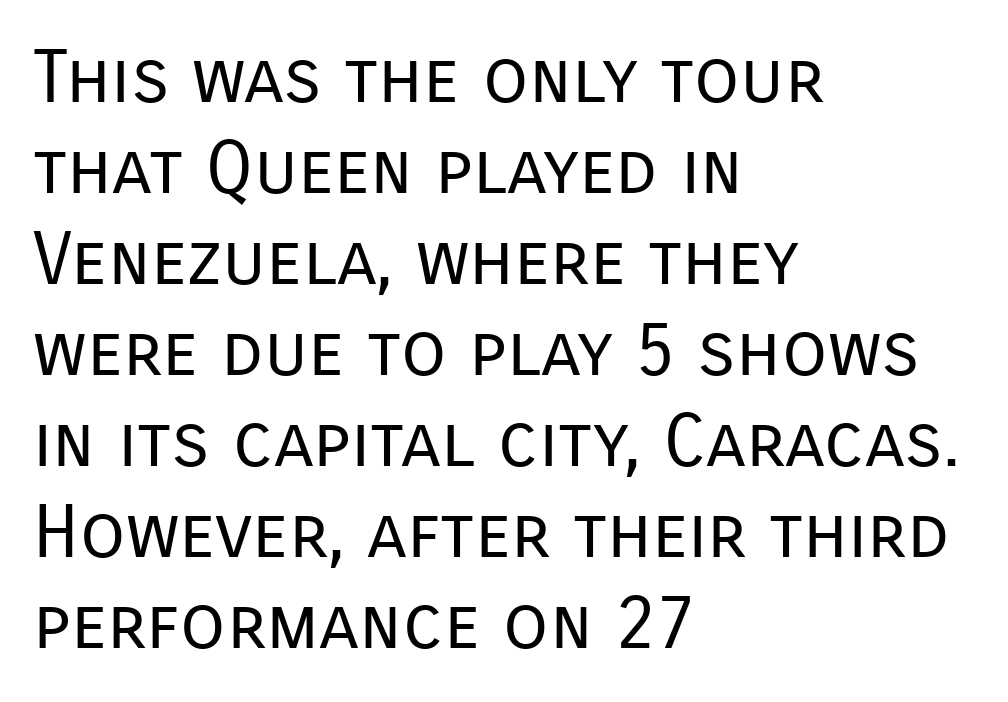
Q: Is the text bold? A: No.
Q: Is the text italic (slanted)? A: No, it is upright.
Q: Is the typeface a serif or a sans-serif typeface? A: Sans-serif.
Q: Is the text underlined? A: No.
Q: How is the paragraph aligned? A: Left-aligned.
Q: Is the spacing between letters normal or unusually wide? A: Normal.
Q: Width (condensed, normal, or wide)? A: Normal.
Q: Stroke contrast? A: Low.
Q: x-height? A: Medium.
Q: Monospaced? A: No.
